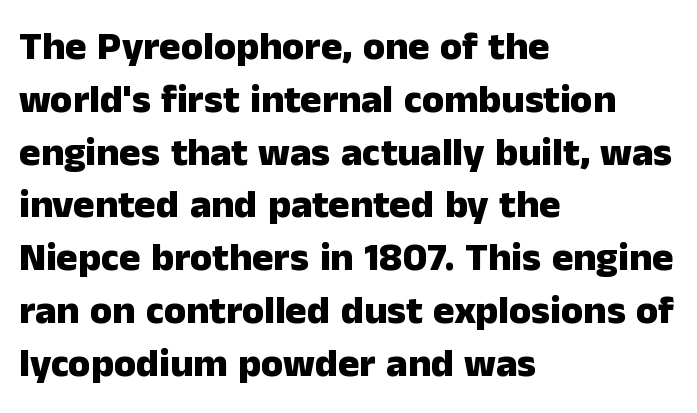
{"serif": "no", "italic": "no", "bold": "yes", "weight": "heavy", "width": "normal", "stroke_contrast": "low", "x_height": "medium", "monospaced": "no", "underline": "no", "align": "left", "line_spacing": "normal", "line_spacing_ratio": 1.32, "letter_spacing": "normal", "letter_spacing_em": 0.0, "glyph_px": 40}
